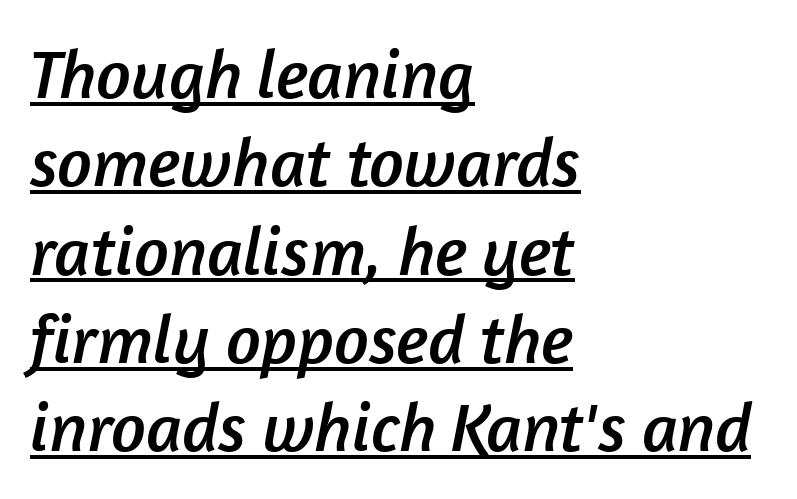
Normally led — the rows are evenly, conventionally spaced. The passage shown is typeset with a sans-serif family. Do the characters align in a grid? No, the font is proportional. Students, observe the line beneath the letters — that is underlining. Words appear dense and cohesive because spacing is normal. Each line starts at the same left margin while the right side varies.
